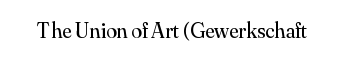
The image shows 22 px text type, upright; set normal letter spacing, not underlined.
